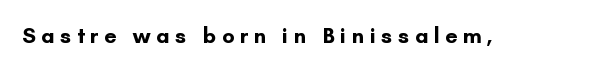
{"italic": "no", "bold": "yes", "underline": "no", "letter_spacing": "wide", "letter_spacing_em": 0.25, "glyph_px": 22}
